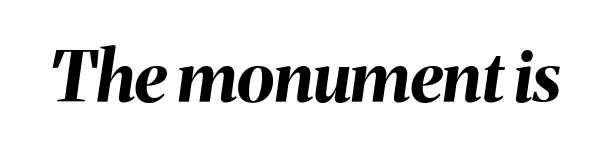
The image shows 69 px bold type, italic (leaning right); set normal letter spacing, not underlined; medium stroke contrast and a medium x-height.
